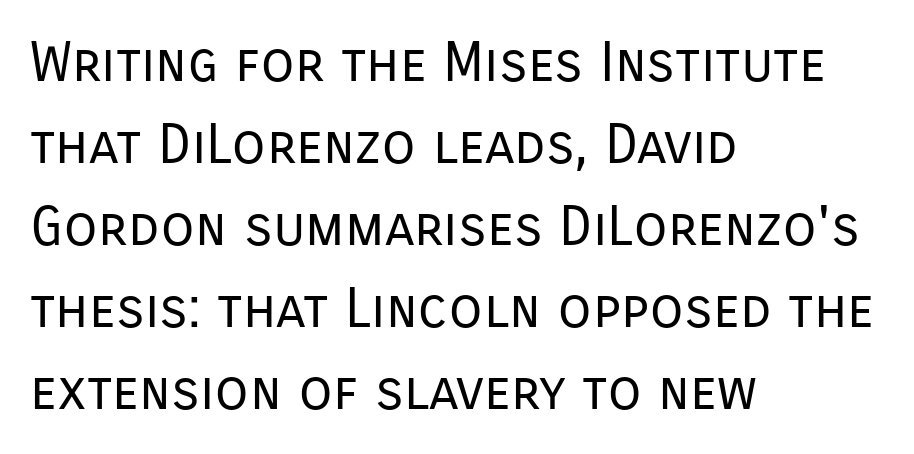
{"serif": "no", "italic": "no", "bold": "no", "weight": "regular", "width": "normal", "stroke_contrast": "low", "x_height": "medium", "monospaced": "no", "underline": "no", "align": "left", "line_spacing": "normal", "line_spacing_ratio": 1.49, "letter_spacing": "normal", "letter_spacing_em": 0.0, "glyph_px": 55}
